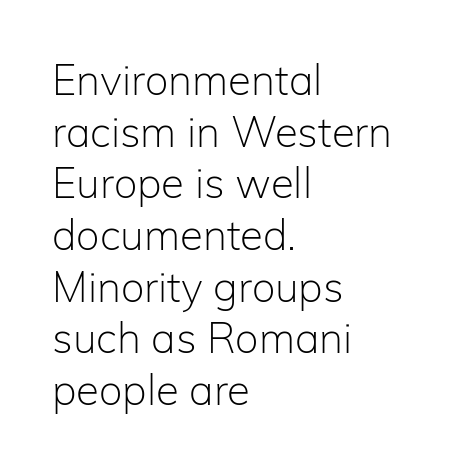
The image shows 42 px light sans-serif type, upright; set left-aligned, line spacing 1.23x, normal letter spacing, not underlined; low stroke contrast and a medium x-height.
